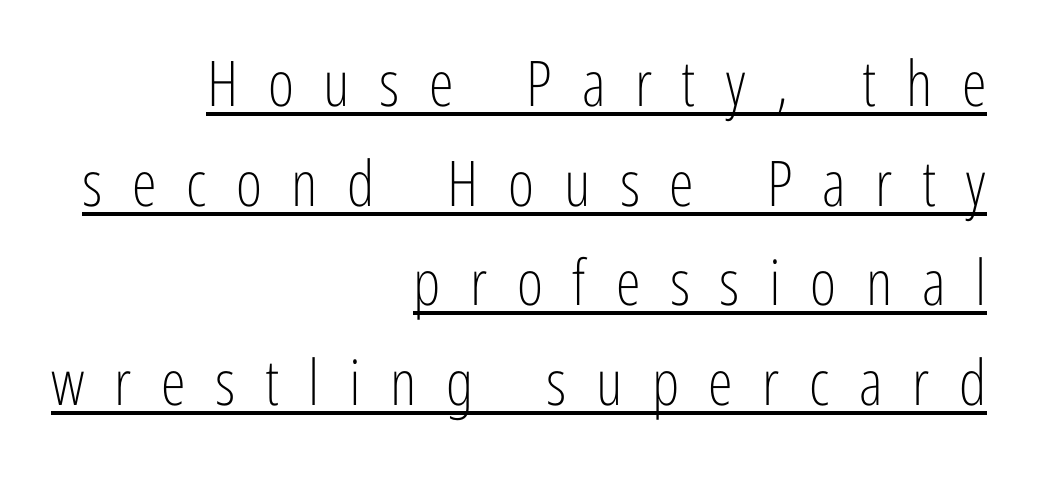
{"serif": "no", "italic": "no", "bold": "no", "weight": "light", "width": "condensed", "stroke_contrast": "low", "x_height": "medium", "monospaced": "no", "underline": "yes", "align": "right", "line_spacing": "normal", "line_spacing_ratio": 1.58, "letter_spacing": "wide", "letter_spacing_em": 0.47, "glyph_px": 63}
